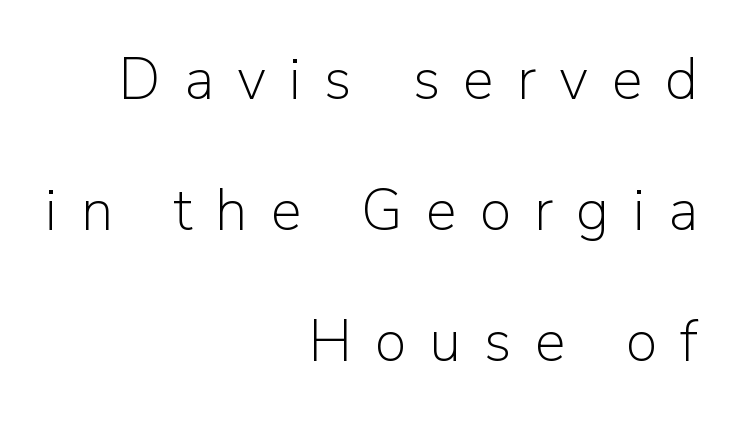
Rule under the text: the space is simply empty. Unlike italic type, these characters show no tilt at all. Horizontal bands of white between lines are thick stripes. Students, note that the glyphs here are deliberately spaced far apart. A quiet, ordinary-to-light weight characterises the typeface. The rag falls on the left side of this text block.
